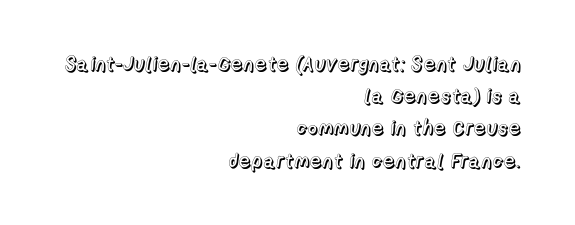
Q: Is the text italic (slanted)? A: Yes.
Q: Is the text underlined? A: No.
Q: How is the paragraph aligned? A: Right-aligned.
Q: Is the spacing between letters normal or unusually wide? A: Normal.
Q: Is the spacing between lines tight, normal or loose? A: Normal.
